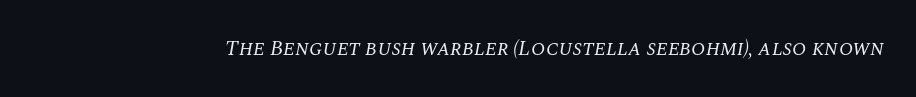
Honestly, the letter spacing is just normal — you wouldn't notice it. The specimen reads as italic at a glance. On a weight scale, this lands at 450 or below. The zone under the glyphs is completely vacant.
